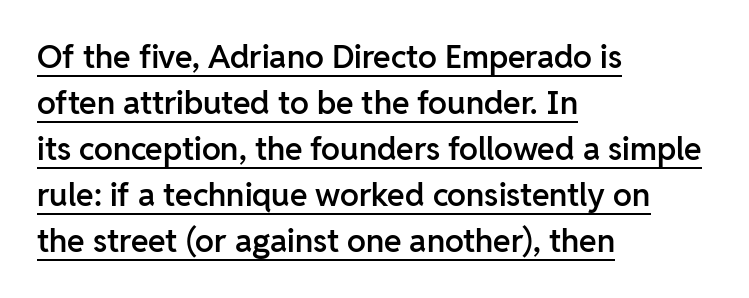
Q: Is the text bold? A: Semi-bold.
Q: Is the text italic (slanted)? A: No, it is upright.
Q: Is the typeface a serif or a sans-serif typeface? A: Sans-serif.
Q: Is the text underlined? A: Yes.
Q: How is the paragraph aligned? A: Left-aligned.
Q: Is the spacing between letters normal or unusually wide? A: Normal.
Q: Is the spacing between lines tight, normal or loose? A: Normal.
Q: Width (condensed, normal, or wide)? A: Normal.
Q: Stroke contrast? A: Low.
Q: x-height? A: Medium.
Q: Monospaced? A: No.
